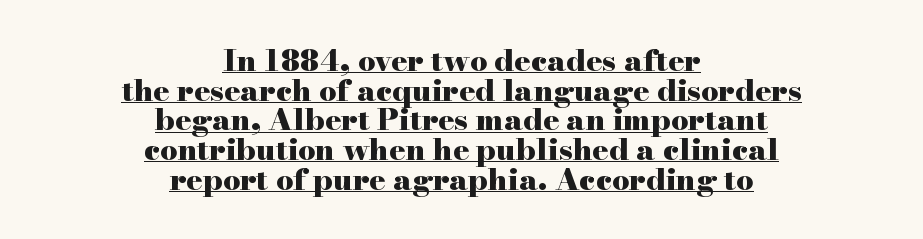
The image shows 30 px heavy, wide serif type, upright; set centered, tight line spacing (0.99x), normal letter spacing, underlined; high stroke contrast and a small x-height.
